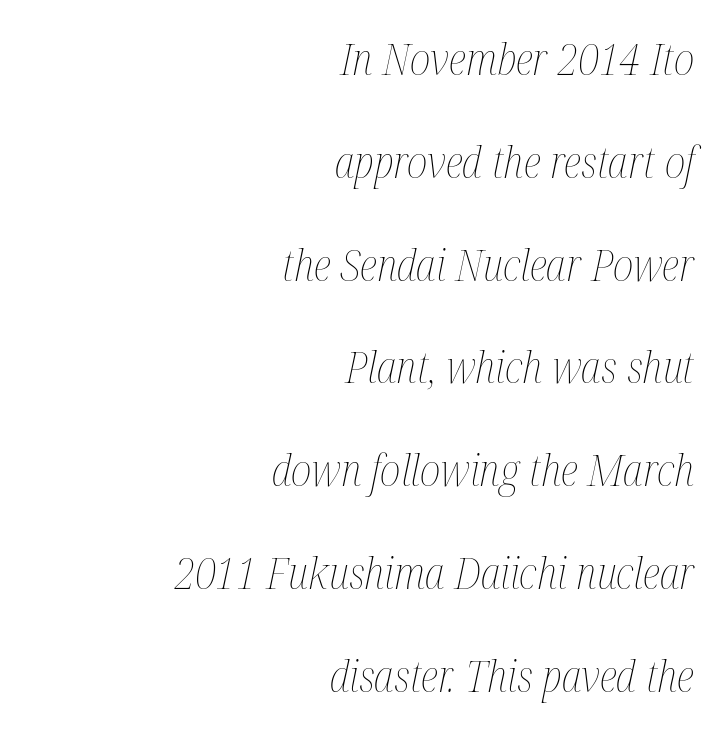
The image shows 43 px thin, condensed type, italic (leaning right); set right-aligned, loose line spacing (2.39x), normal letter spacing, not underlined; medium stroke contrast and a medium x-height.
